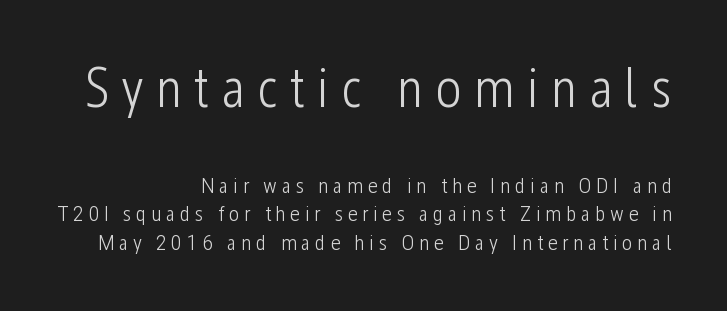
The image shows 56 px light, condensed sans-serif type, upright; set right-aligned, normal line spacing (1.29x), unusually wide letter spacing (+0.21 em), not underlined; the first (top) block is 2.55x larger; low stroke contrast and a medium x-height.
